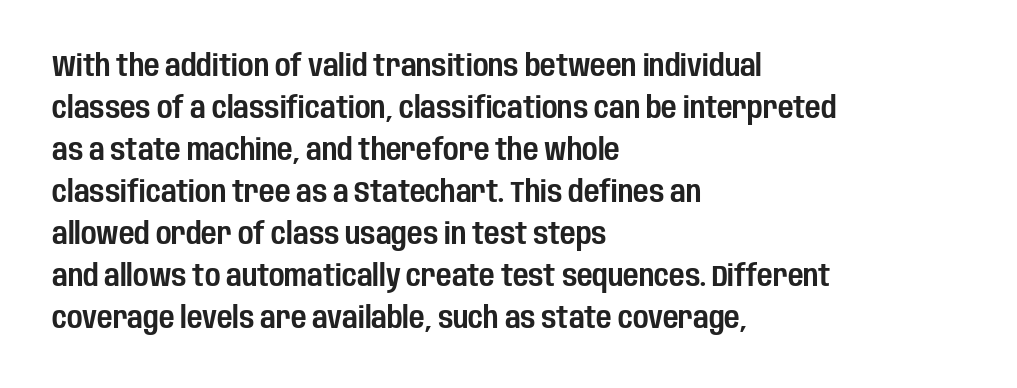
The image shows 30 px condensed sans-serif type, upright; set left-aligned, normal line spacing (1.4x), normal letter spacing, not underlined; low stroke contrast and a large x-height.
